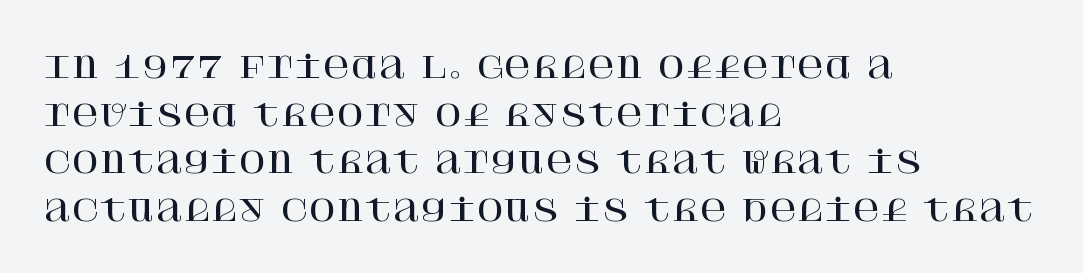
{"serif": "yes", "italic": "no", "width": "normal", "stroke_contrast": "high", "x_height": "large", "underline": "no", "align": "left", "line_spacing": "normal", "line_spacing_ratio": 1.59, "letter_spacing": "normal", "letter_spacing_em": 0.0, "glyph_px": 30}
